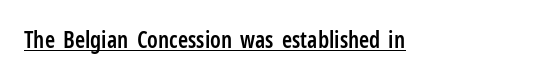
The image shows 23 px text type, upright; set normal letter spacing, underlined.
